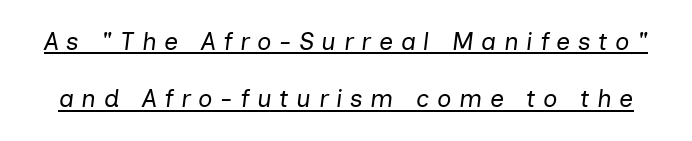
Stroke thickness stays within the range of a standard reading face or lighter. Airy leading. Style check: oblique. The passage shown has open, widely tracked lettering throughout.
